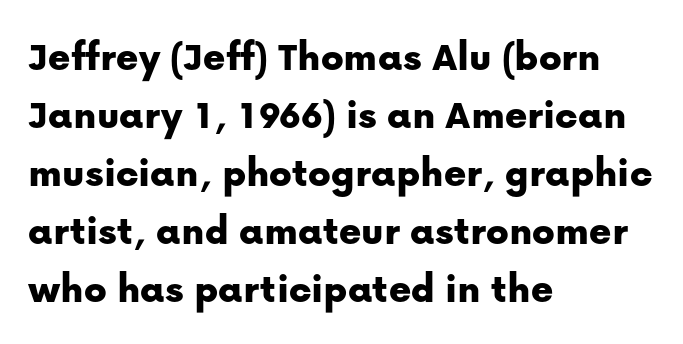
{"serif": "no", "italic": "no", "width": "normal", "stroke_contrast": "low", "x_height": "medium", "monospaced": "no", "underline": "no", "align": "left", "line_spacing": "normal", "line_spacing_ratio": 1.38, "letter_spacing": "normal", "letter_spacing_em": 0.0, "glyph_px": 42}
